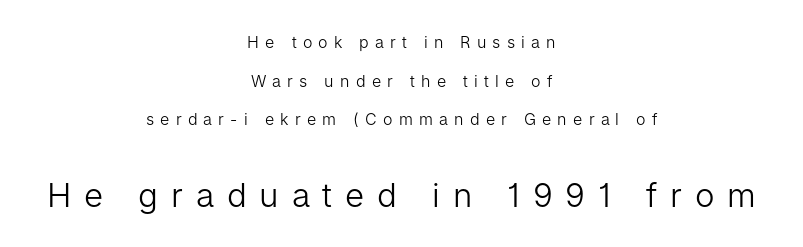
The strokes carry an ordinary text weight at most. This is roman type, the default non-slanted kind. If you squint, the bottom block still reads clearly — it's the larger of the two. Letterform terminals end flat and unadorned throughout the passage. Do the characters align in a grid? No, the font is proportional.
